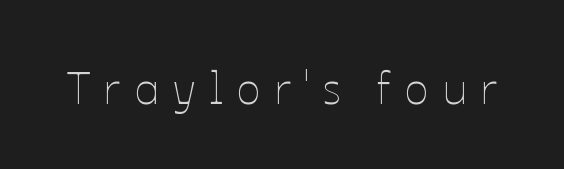
Q: Is the text bold? A: No.
Q: Is the text italic (slanted)? A: No, it is upright.
Q: Is the text underlined? A: No.
Q: Is the spacing between letters normal or unusually wide? A: Unusually wide.
Q: Width (condensed, normal, or wide)? A: Normal.
Q: Stroke contrast? A: Low.
Q: x-height? A: Medium.
Q: Monospaced? A: No.
